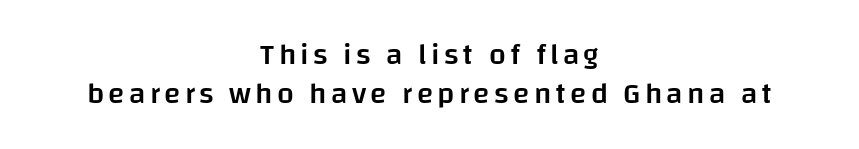
Q: Is the text bold? A: Semi-bold.
Q: Is the text italic (slanted)? A: No, it is upright.
Q: Is the typeface a serif or a sans-serif typeface? A: Sans-serif.
Q: Is the text underlined? A: No.
Q: How is the paragraph aligned? A: Centered.
Q: Is the spacing between lines tight, normal or loose? A: Normal.
Q: Width (condensed, normal, or wide)? A: Normal.
Q: Stroke contrast? A: Low.
Q: x-height? A: Large.
Q: Monospaced? A: No.
